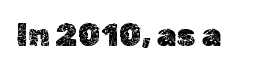
The image shows 32 px text type, upright; set normal letter spacing, not underlined; a medium x-height.
